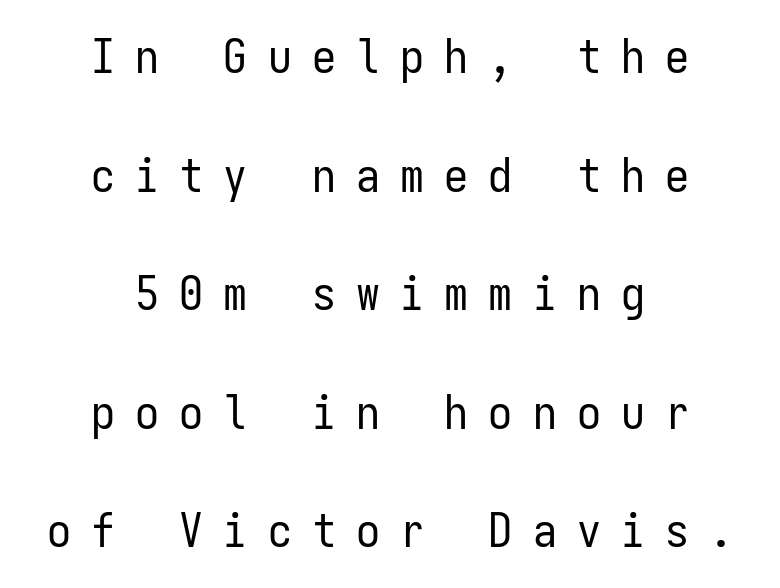
The image shows 48 px regular-weight, condensed sans-serif type, upright, monospaced; set centered, loose line spacing (2.47x), unusually wide letter spacing (+0.42 em), not underlined; low stroke contrast and a medium x-height.
